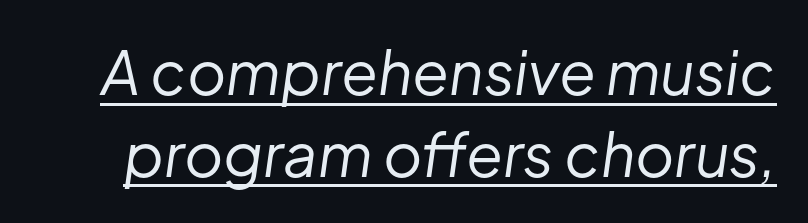
The image shows 60 px regular-weight type, italic (leaning right); set normal line spacing (1.36x), normal letter spacing, underlined; low stroke contrast and a medium x-height.
